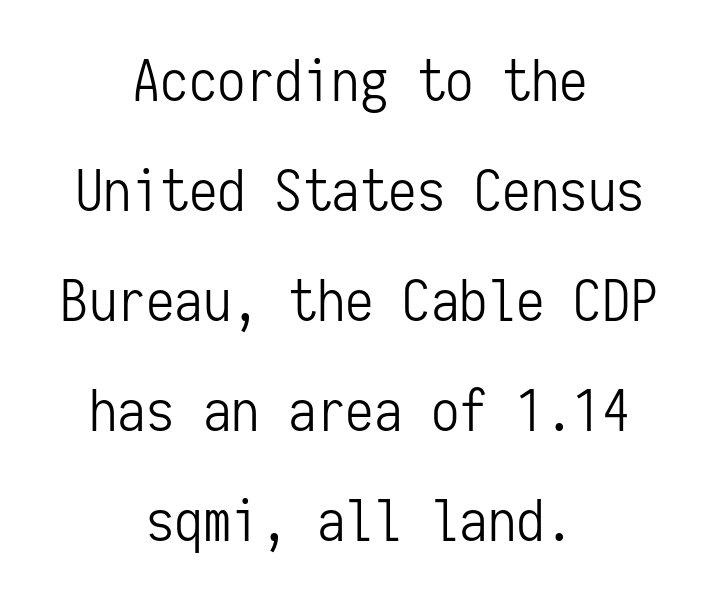
Q: Is the text bold? A: No.
Q: Is the text italic (slanted)? A: No, it is upright.
Q: Is the typeface a serif or a sans-serif typeface? A: Sans-serif.
Q: Is the text underlined? A: No.
Q: How is the paragraph aligned? A: Centered.
Q: Is the spacing between letters normal or unusually wide? A: Normal.
Q: Is the spacing between lines tight, normal or loose? A: Loose.
Q: Width (condensed, normal, or wide)? A: Condensed.
Q: Stroke contrast? A: Low.
Q: x-height? A: Medium.
Q: Monospaced? A: Yes.
